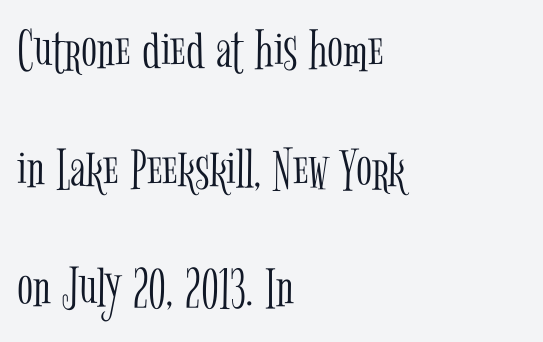
Q: Is the text bold? A: No.
Q: Is the text italic (slanted)? A: No, it is upright.
Q: Is the typeface a serif or a sans-serif typeface? A: Serif.
Q: Is the text underlined? A: No.
Q: How is the paragraph aligned? A: Left-aligned.
Q: Is the spacing between letters normal or unusually wide? A: Normal.
Q: Is the spacing between lines tight, normal or loose? A: Loose.
Q: Width (condensed, normal, or wide)? A: Condensed.
Q: Stroke contrast? A: Low.
Q: x-height? A: Medium.
Q: Monospaced? A: No.
